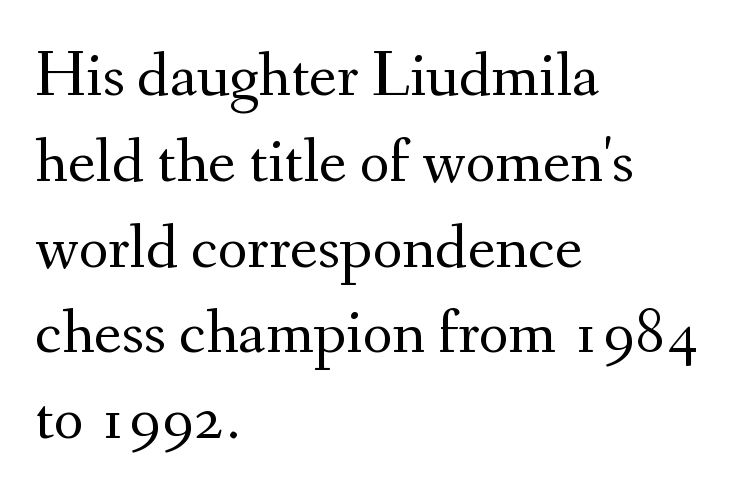
Unlike italic type, these characters show no tilt at all. The leading is moderate, giving the passage an even texture. A light-to-regular cut is what we see here. Think of a printed novel: that variable character pitch is what you see here.
